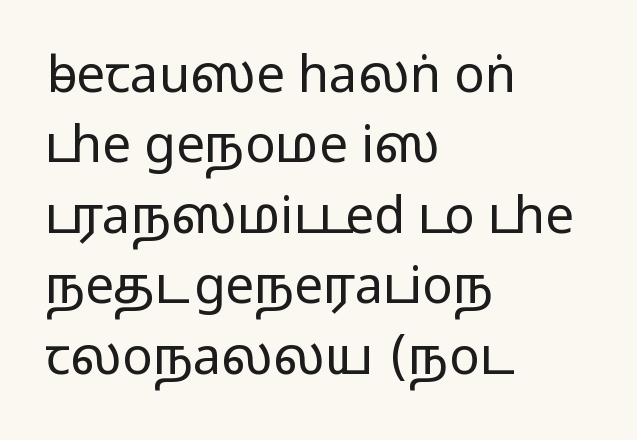
Q: Is the text italic (slanted)? A: No, it is upright.
Q: Is the typeface a serif or a sans-serif typeface? A: Sans-serif.
Q: Is the text underlined? A: No.
Q: How is the paragraph aligned? A: Left-aligned.
Q: Is the spacing between letters normal or unusually wide? A: Normal.
Q: Is the spacing between lines tight, normal or loose? A: Normal.
Q: Width (condensed, normal, or wide)? A: Wide.
Q: Stroke contrast? A: Medium.
Q: Monospaced? A: No.
